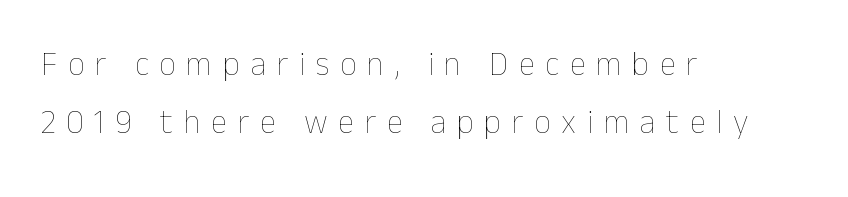
{"italic": "no", "bold": "no", "weight": "thin", "width": "normal", "stroke_contrast": "low", "x_height": "medium", "monospaced": "no", "underline": "no", "align": "left", "line_spacing_ratio": 1.75, "letter_spacing": "wide", "letter_spacing_em": 0.32, "glyph_px": 33}
